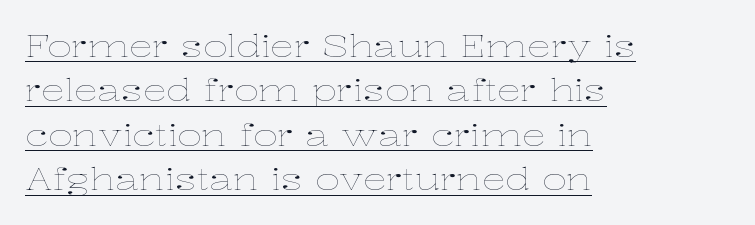
Q: Is the text bold? A: No.
Q: Is the text italic (slanted)? A: No, it is upright.
Q: Is the text underlined? A: Yes.
Q: How is the paragraph aligned? A: Left-aligned.
Q: Is the spacing between letters normal or unusually wide? A: Normal.
Q: Is the spacing between lines tight, normal or loose? A: Normal.
Q: Width (condensed, normal, or wide)? A: Wide.
Q: Stroke contrast? A: Low.
Q: x-height? A: Medium.
Q: Monospaced? A: No.
